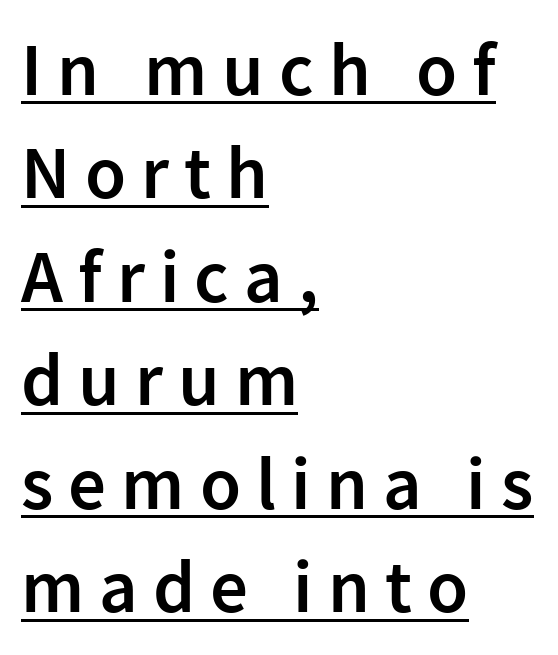
This is roman type, the default non-slanted kind. Someone cranked the tracking dial way up on this one. The font is running at a semibold setting, under full bold. Note the varied advance widths — an 'i' is clearly narrower than an 'm'.
